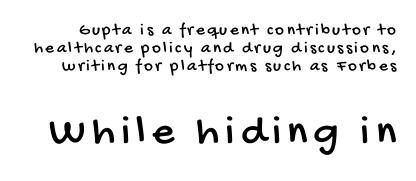
{"serif": "no", "width": "condensed", "stroke_contrast": "low", "x_height": "large", "monospaced": "no", "underline": "no", "line_spacing": "tight", "line_spacing_ratio": 1.06, "larger_block": "second", "size_ratio": 2.53, "glyph_px": 43}
